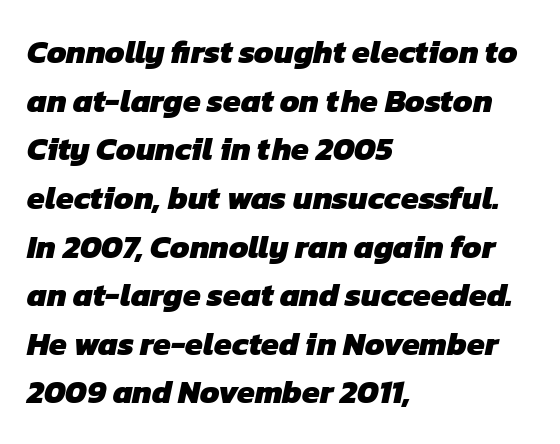
{"serif": "no", "bold": "yes", "weight": "heavy", "width": "normal", "stroke_contrast": "low", "x_height": "medium", "monospaced": "no", "underline": "no", "align": "left", "line_spacing": "normal", "line_spacing_ratio": 1.52, "letter_spacing": "normal", "letter_spacing_em": 0.0, "glyph_px": 32}
